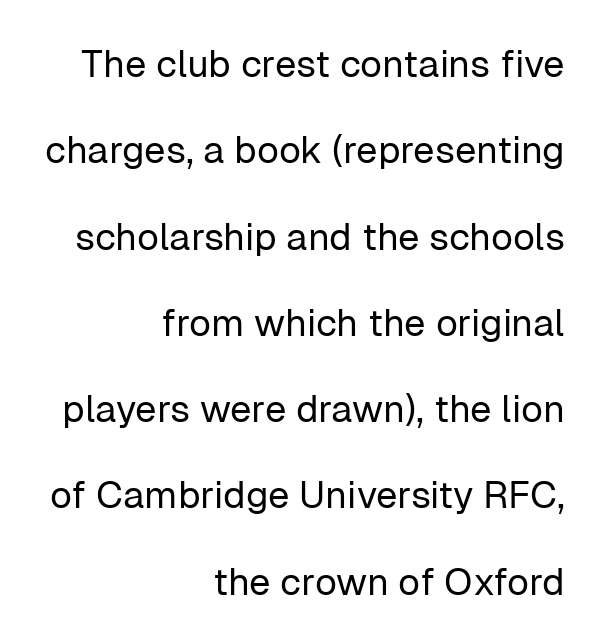
Q: Is the text bold? A: No.
Q: Is the text italic (slanted)? A: No, it is upright.
Q: Is the typeface a serif or a sans-serif typeface? A: Sans-serif.
Q: Is the text underlined? A: No.
Q: How is the paragraph aligned? A: Right-aligned.
Q: Is the spacing between letters normal or unusually wide? A: Normal.
Q: Is the spacing between lines tight, normal or loose? A: Loose.
Q: Width (condensed, normal, or wide)? A: Normal.
Q: Stroke contrast? A: Low.
Q: x-height? A: Medium.
Q: Monospaced? A: No.
